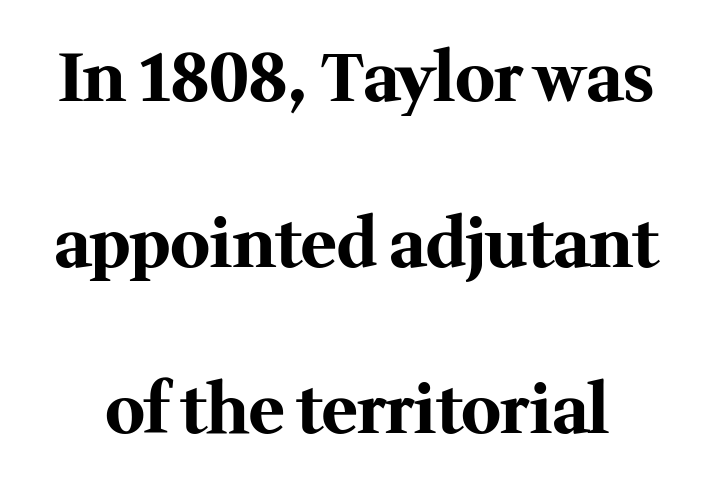
{"serif": "yes", "italic": "no", "bold": "yes", "weight": "bold", "width": "normal", "stroke_contrast": "medium", "x_height": "medium", "monospaced": "no", "underline": "no", "line_spacing": "loose", "line_spacing_ratio": 2.48, "letter_spacing": "normal", "letter_spacing_em": 0.0, "glyph_px": 67}
